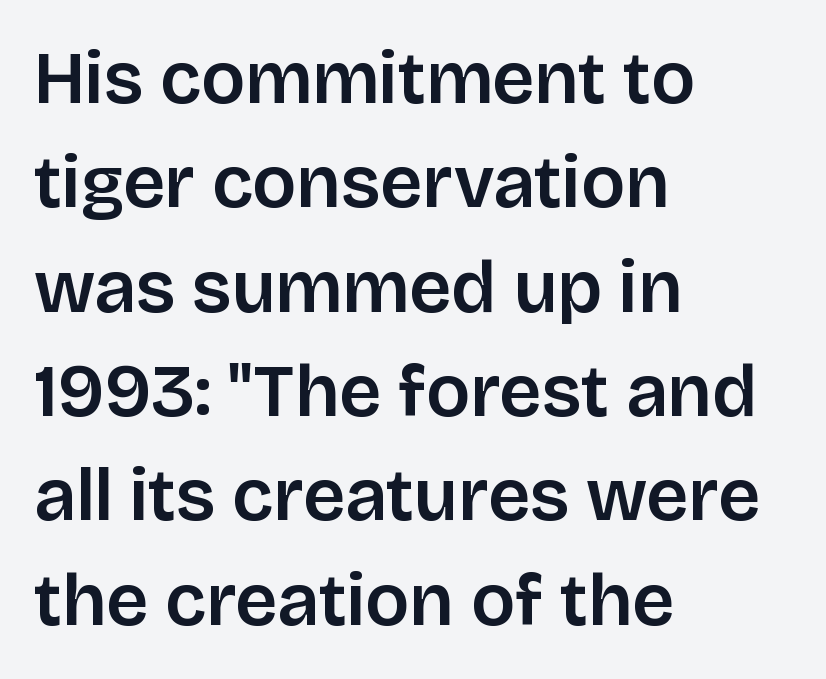
The lines in this sample share a left origin and differ only in where they stop. Upright lettering throughout. Proportional: the letters do not fall into vertical columns. The block of text has a typical density, with ordinary space between rows. Check where the strokes stop: nothing finishes them off — pure sans.
